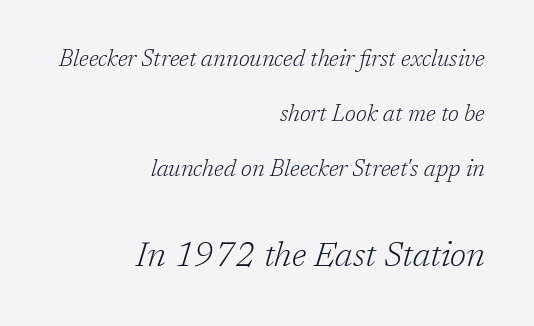
The passage shown is typeset with a serif family. Tracking here is standard; glyphs follow each other at the usual distance. The passage shown is typed in a proportional face where columns would drift. The gap between lines stays unmarked.
